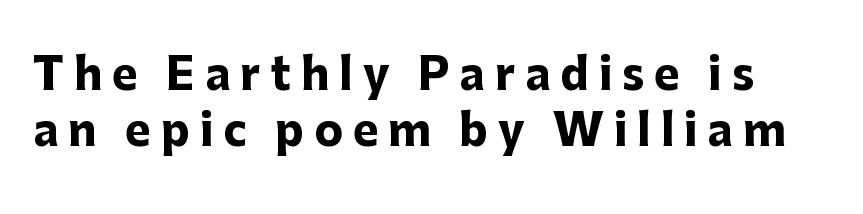
The image shows 43 px heavy sans-serif type, upright; set normal line spacing (1.31x), unusually wide letter spacing (+0.23 em), not underlined; low stroke contrast and a medium x-height.
